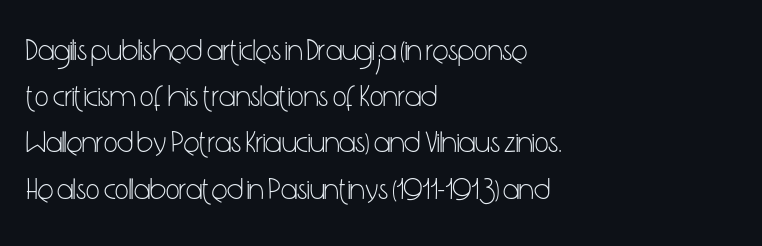
The image shows 30 px light, condensed sans-serif type, upright; set left-aligned, normal line spacing (1.54x), normal letter spacing, not underlined; low stroke contrast and a medium x-height.
